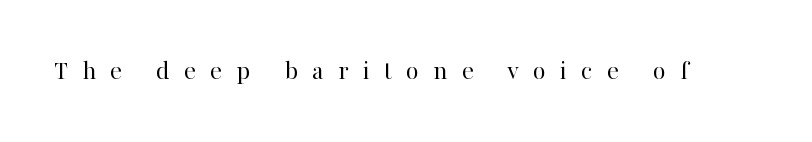
The words here are not underlined. Do the characters align in a grid? No, the font is proportional. There is plenty of visible air inserted between adjacent glyphs. Characters remain perfectly vertical along every line. Heft: none added — not bold.
